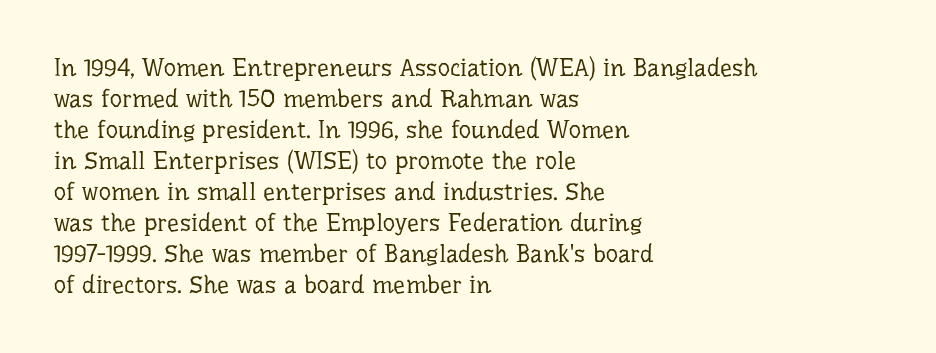
{"italic": "no", "bold": "no", "underline": "no", "align": "left", "line_spacing": "normal", "line_spacing_ratio": 1.29, "letter_spacing": "normal", "letter_spacing_em": 0.0, "glyph_px": 24}
